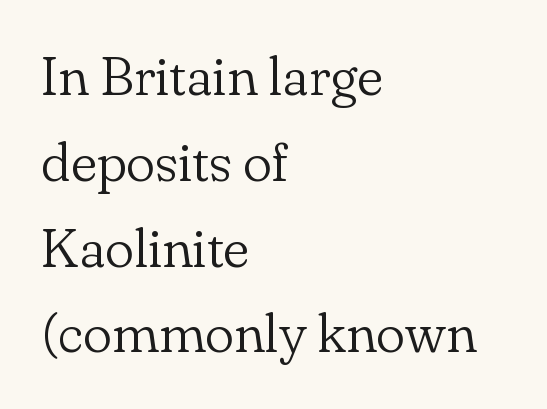
The leading is moderate, giving the passage an even texture. These lines keep a tight, regular rhythm from letter to letter. I'd call this a serif setting — the letters wear small feet. All the whitespace from short lines collects on the right. The lettering stays uniformly vertical, giving the passage a roman look. The face used here is proportionally spaced, like ordinary book or web type.
